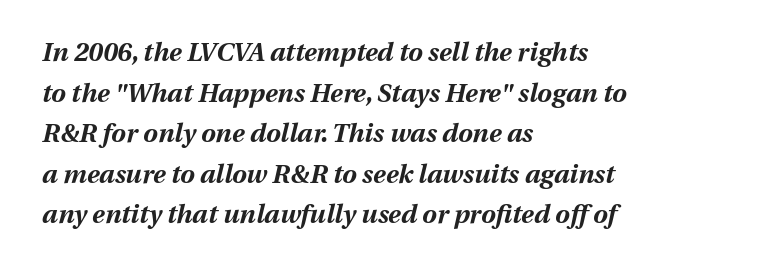
Would a proofreader flag this as italicized? Yes. Each new line begins a customary step beneath the previous one. There is no visible air inserted between adjacent glyphs. Each line starts at the same left margin while the right side varies.
